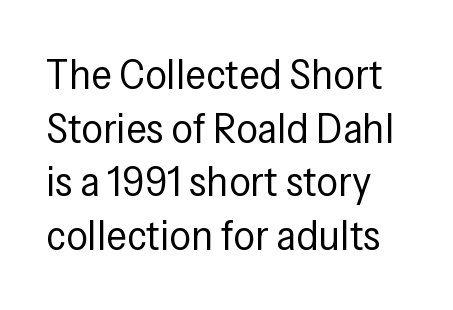
Q: Is the text bold? A: No.
Q: Is the text italic (slanted)? A: No, it is upright.
Q: Is the typeface a serif or a sans-serif typeface? A: Sans-serif.
Q: Is the text underlined? A: No.
Q: Is the spacing between letters normal or unusually wide? A: Normal.
Q: Is the spacing between lines tight, normal or loose? A: Normal.
Q: Width (condensed, normal, or wide)? A: Condensed.
Q: Stroke contrast? A: Low.
Q: x-height? A: Medium.
Q: Monospaced? A: No.
